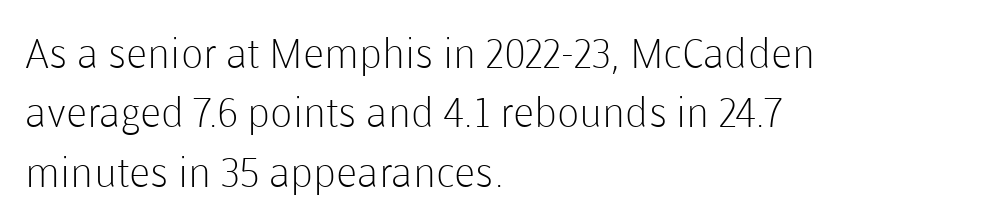
The image shows 41 px light sans-serif type, upright; set left-aligned, normal line spacing (1.45x), normal letter spacing, not underlined; low stroke contrast and a medium x-height.
